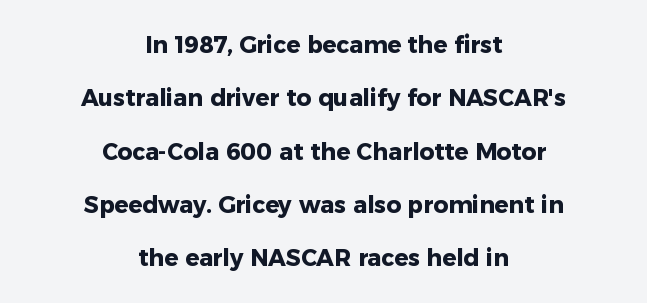
Q: Is the text bold? A: Yes.
Q: Is the text italic (slanted)? A: No, it is upright.
Q: Is the text underlined? A: No.
Q: How is the paragraph aligned? A: Centered.
Q: Is the spacing between letters normal or unusually wide? A: Normal.
Q: Is the spacing between lines tight, normal or loose? A: Loose.
